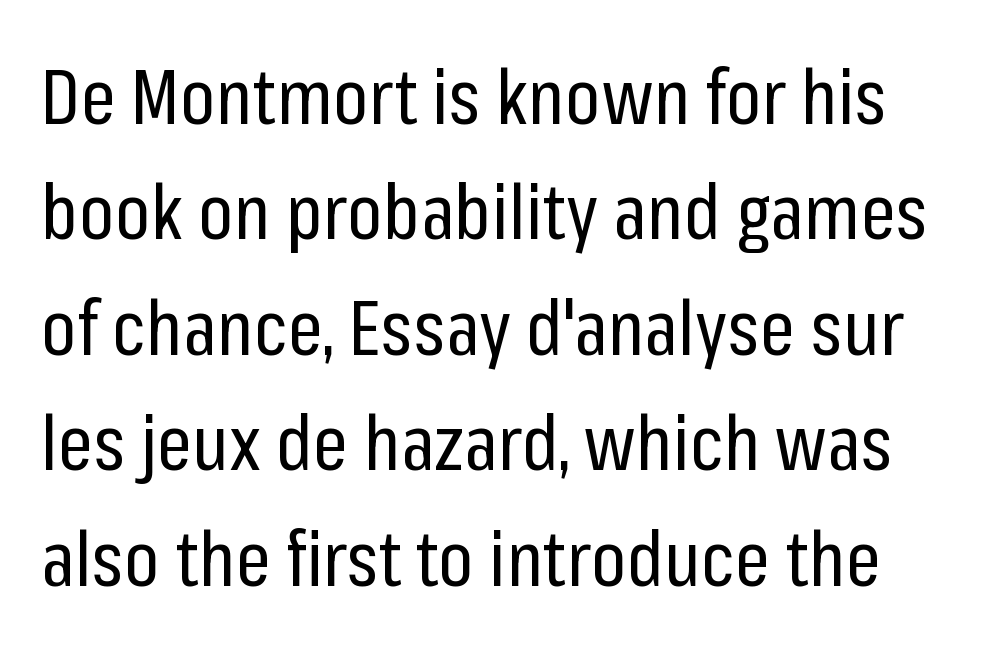
The image shows 77 px regular-weight, condensed sans-serif type, upright; set normal line spacing (1.5x), normal letter spacing, not underlined; low stroke contrast and a medium x-height.
